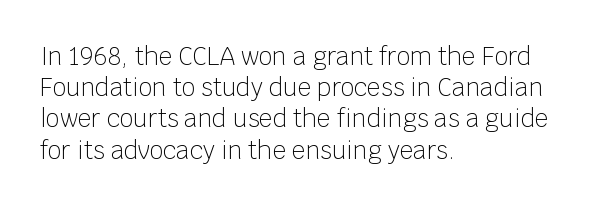
{"italic": "no", "bold": "no", "underline": "no", "align": "left", "line_spacing": "normal", "line_spacing_ratio": 1.3, "letter_spacing": "normal", "letter_spacing_em": 0.0, "glyph_px": 24}
